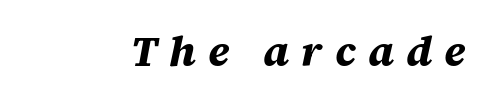
Q: Is the text bold? A: Yes.
Q: Is the text italic (slanted)? A: Yes, it leans right by about 12 degrees.
Q: Is the text underlined? A: No.
Q: Is the spacing between letters normal or unusually wide? A: Unusually wide.
Q: Width (condensed, normal, or wide)? A: Normal.
Q: Stroke contrast? A: Medium.
Q: x-height? A: Large.
Q: Monospaced? A: No.
